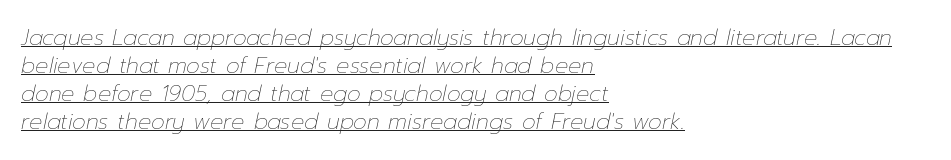
Q: Is the text bold? A: No.
Q: Is the text italic (slanted)? A: Yes, it leans right by about 12 degrees.
Q: Is the text underlined? A: Yes.
Q: How is the paragraph aligned? A: Left-aligned.
Q: Is the spacing between letters normal or unusually wide? A: Normal.
Q: Is the spacing between lines tight, normal or loose? A: Normal.
